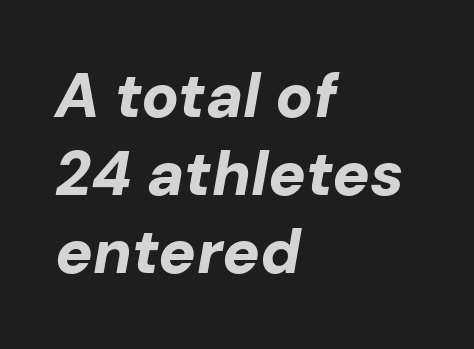
The image shows 62 px bold type, italic (leaning right); set left-aligned, normal line spacing (1.26x), normal letter spacing, not underlined; low stroke contrast and a medium x-height.
